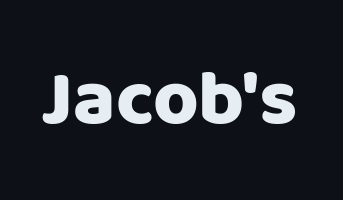
{"serif": "no", "italic": "no", "width": "normal", "stroke_contrast": "low", "x_height": "large", "monospaced": "no", "underline": "no", "letter_spacing": "normal", "letter_spacing_em": 0.0, "glyph_px": 78}
